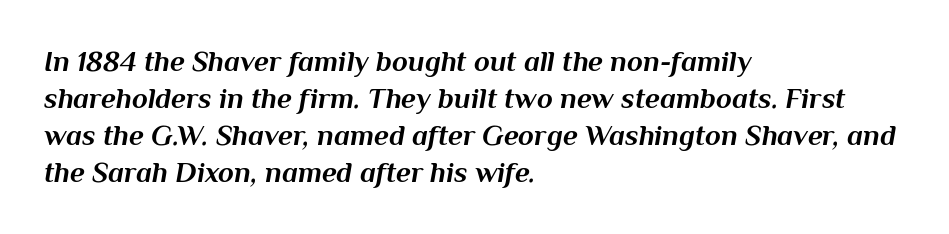
Beneath every word, the page is bare. Typesetter's note: full bold, strokes at maximum text heaviness. Each line starts at the same left margin while the right side varies. Proportional: the letters do not fall into vertical columns. Leading: standard. Does the lettering tilt? It does — this is italic.
